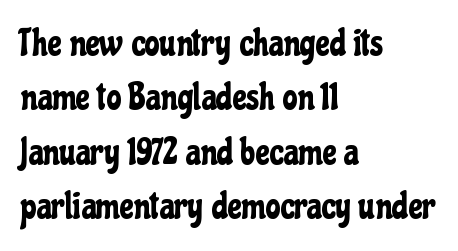
The image shows 38 px condensed sans-serif type, upright; set left-aligned, normal line spacing (1.43x), normal letter spacing, not underlined; low stroke contrast and a medium x-height.
